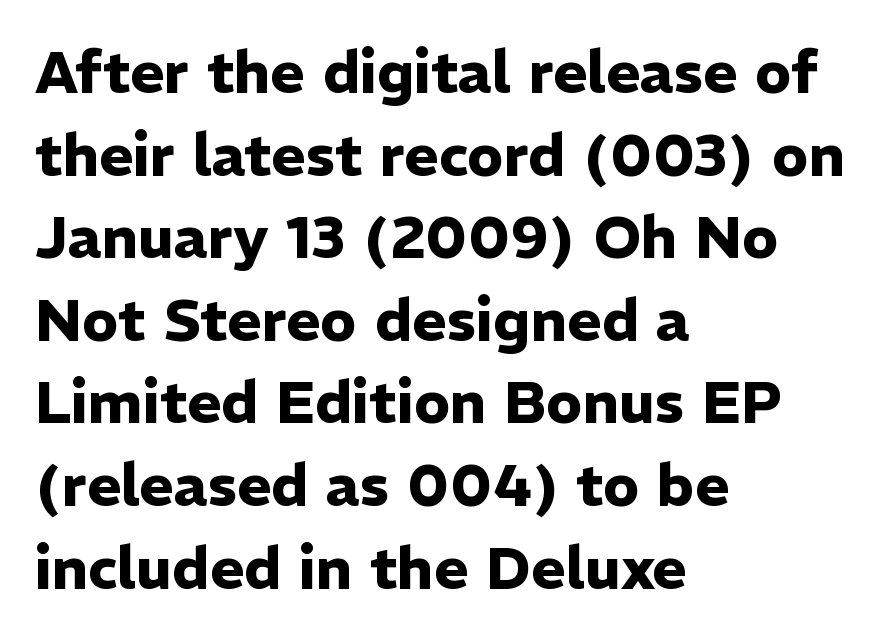
Q: Is the text bold? A: Yes.
Q: Is the text italic (slanted)? A: No, it is upright.
Q: Is the typeface a serif or a sans-serif typeface? A: Sans-serif.
Q: Is the text underlined? A: No.
Q: How is the paragraph aligned? A: Left-aligned.
Q: Is the spacing between letters normal or unusually wide? A: Normal.
Q: Is the spacing between lines tight, normal or loose? A: Normal.
Q: Width (condensed, normal, or wide)? A: Normal.
Q: Stroke contrast? A: Low.
Q: x-height? A: Medium.
Q: Monospaced? A: No.
